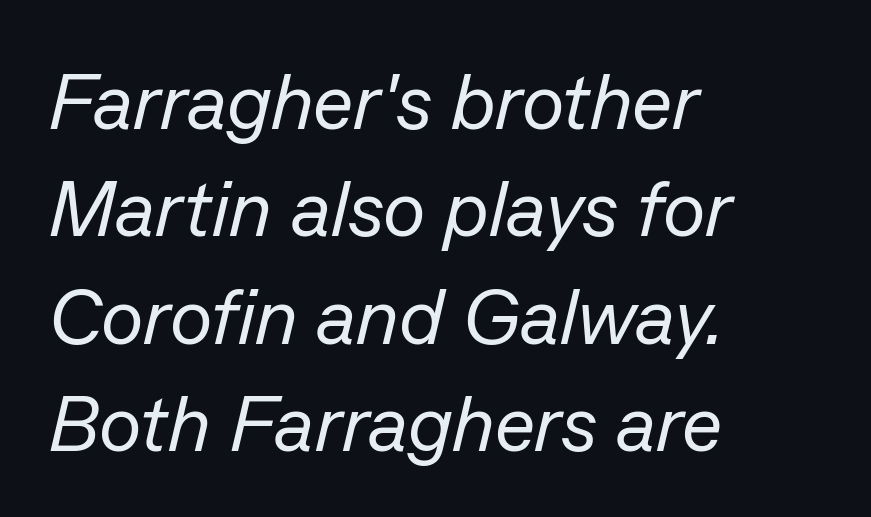
The image shows 79 px regular-weight type, italic (leaning right); set left-aligned, normal line spacing (1.36x), normal letter spacing, not underlined; low stroke contrast and a medium x-height.
